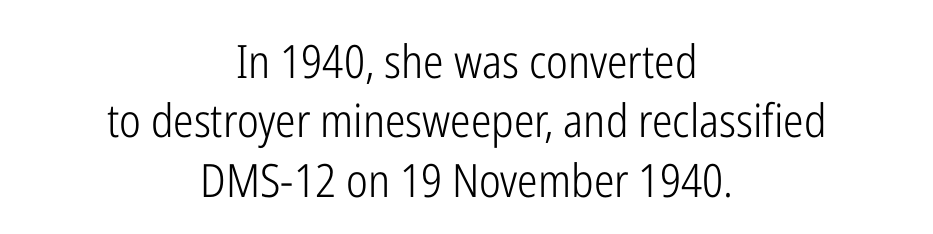
Q: Is the text bold? A: No.
Q: Is the text italic (slanted)? A: No, it is upright.
Q: Is the typeface a serif or a sans-serif typeface? A: Sans-serif.
Q: Is the text underlined? A: No.
Q: How is the paragraph aligned? A: Centered.
Q: Is the spacing between letters normal or unusually wide? A: Normal.
Q: Is the spacing between lines tight, normal or loose? A: Normal.
Q: Width (condensed, normal, or wide)? A: Condensed.
Q: Stroke contrast? A: Low.
Q: x-height? A: Medium.
Q: Monospaced? A: No.
